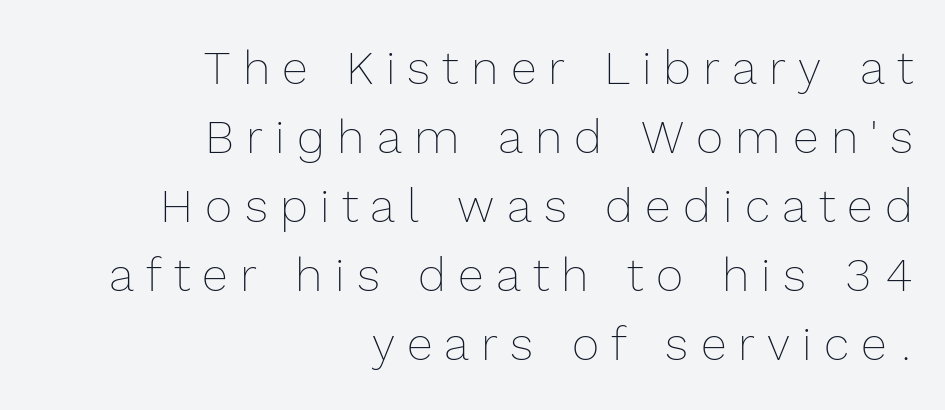
Q: Is the text bold? A: No.
Q: Is the text italic (slanted)? A: No, it is upright.
Q: Is the text underlined? A: No.
Q: How is the paragraph aligned? A: Right-aligned.
Q: Is the spacing between letters normal or unusually wide? A: Unusually wide.
Q: Is the spacing between lines tight, normal or loose? A: Normal.
Q: Width (condensed, normal, or wide)? A: Normal.
Q: x-height? A: Medium.
Q: Monospaced? A: No.
